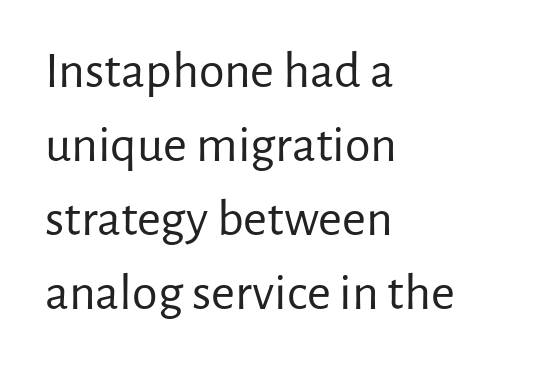
{"serif": "no", "italic": "no", "bold": "no", "weight": "regular", "width": "normal", "stroke_contrast": "low", "x_height": "medium", "monospaced": "no", "underline": "no", "align": "left", "line_spacing": "normal", "line_spacing_ratio": 1.42, "letter_spacing": "normal", "letter_spacing_em": 0.0, "glyph_px": 52}
